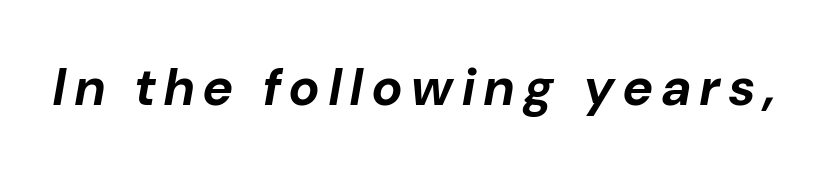
Every letter is thick-stroked: bold, no question. Do the characters align in a grid? No, the font is proportional. Yep, that's italic — everything's leaning. The passage shown is not underscored anywhere.
